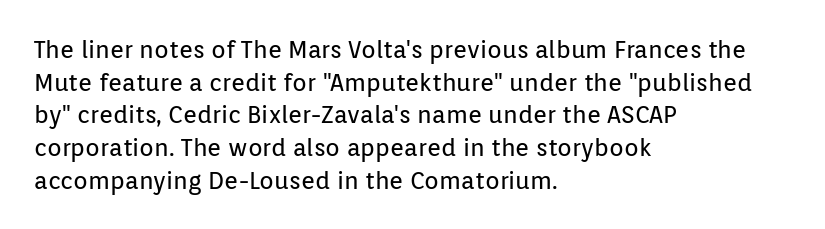
Q: Is the text bold? A: No.
Q: Is the text italic (slanted)? A: No, it is upright.
Q: Is the text underlined? A: No.
Q: How is the paragraph aligned? A: Left-aligned.
Q: Is the spacing between letters normal or unusually wide? A: Normal.
Q: Is the spacing between lines tight, normal or loose? A: Normal.
